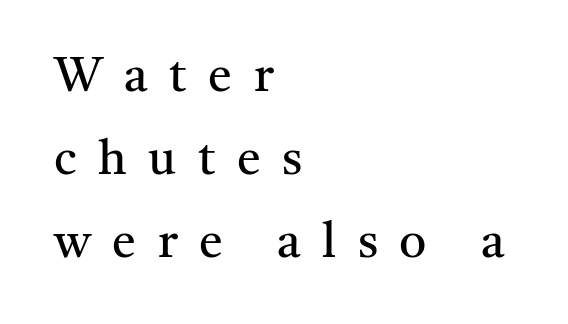
The image shows 48 px regular-weight serif type, upright; set left-aligned, line spacing 1.73x, unusually wide letter spacing (+0.45 em), not underlined; medium stroke contrast and a medium x-height.
